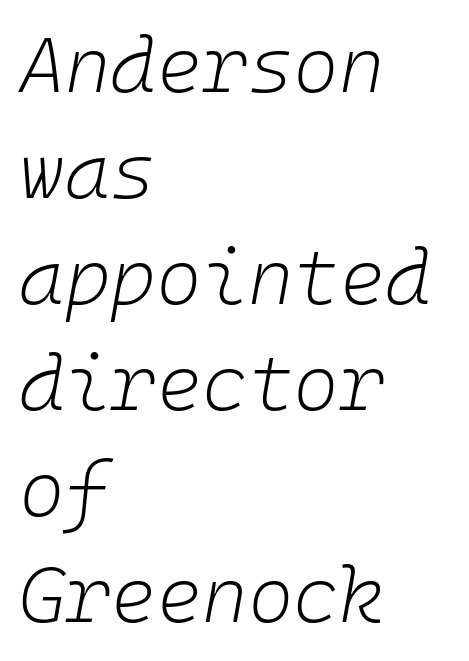
{"italic": "yes", "lean": "right", "slant_degrees": 10, "bold": "no", "weight": "light", "width": "normal", "stroke_contrast": "low", "x_height": "medium", "monospaced": "yes", "underline": "no", "align": "left", "line_spacing": "normal", "line_spacing_ratio": 1.36, "letter_spacing": "normal", "letter_spacing_em": 0.0, "glyph_px": 78}
